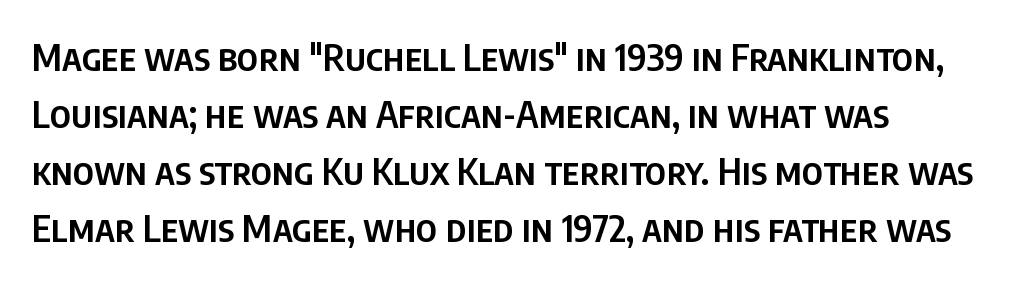
Q: Is the text bold? A: Semi-bold.
Q: Is the text italic (slanted)? A: No, it is upright.
Q: Is the typeface a serif or a sans-serif typeface? A: Sans-serif.
Q: Is the text underlined? A: No.
Q: Is the spacing between letters normal or unusually wide? A: Normal.
Q: Is the spacing between lines tight, normal or loose? A: Normal.
Q: Width (condensed, normal, or wide)? A: Condensed.
Q: Stroke contrast? A: Low.
Q: x-height? A: Large.
Q: Monospaced? A: No.
